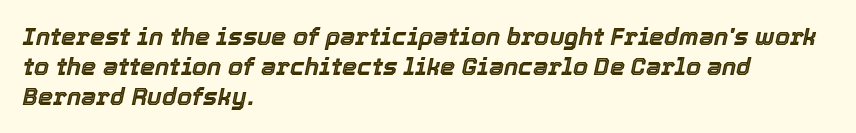
Q: Is the text italic (slanted)? A: Yes, it leans right by about 12 degrees.
Q: Is the text underlined? A: No.
Q: How is the paragraph aligned? A: Left-aligned.
Q: Is the spacing between letters normal or unusually wide? A: Normal.
Q: Is the spacing between lines tight, normal or loose? A: Normal.
